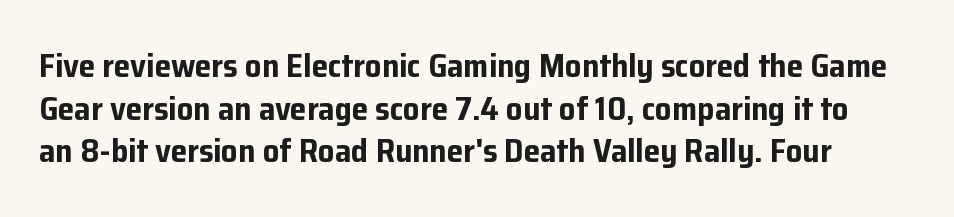
The image shows 33 px bold sans-serif type, upright; set normal line spacing (1.29x), normal letter spacing, not underlined; low stroke contrast and a medium x-height.
